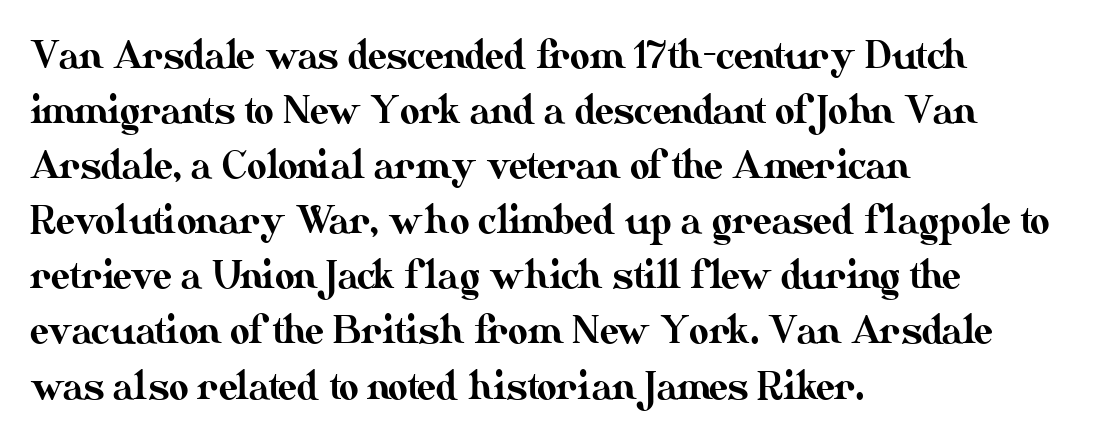
Does the copy run flush right? No — it runs flush left. Quick note: not italic, upright. Normally led — the rows are evenly, conventionally spaced. The foot of each line stays bare and open. Looks like regular typesetting: each glyph gets only the width it needs.
